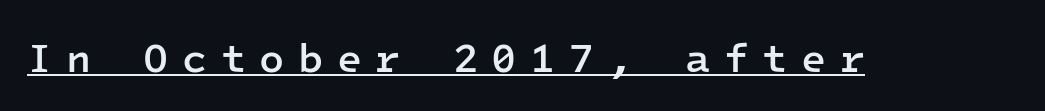
No italicization has been applied; the sample stays upright. Between one letter and the next there's a generous, obvious gap. Honestly, the underline is the first thing you notice here. The letters carry no serifs — their stems end cleanly without finishing strokes. What weight is shown? A semibold, between regular and bold. Do the characters align in a grid? Yes, the font is monospaced.
